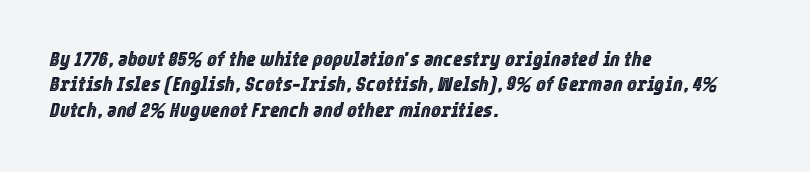
Q: Is the text italic (slanted)? A: Yes, it leans right by about 12 degrees.
Q: Is the text underlined? A: No.
Q: How is the paragraph aligned? A: Left-aligned.
Q: Is the spacing between letters normal or unusually wide? A: Normal.
